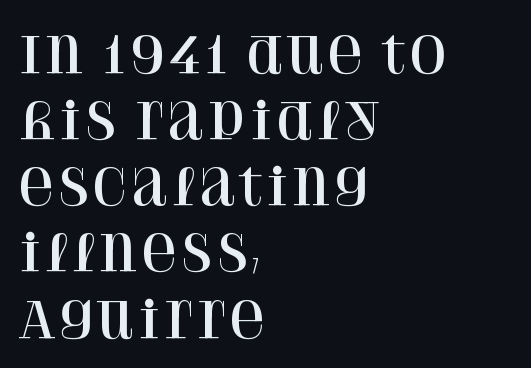
Q: Is the text italic (slanted)? A: No, it is upright.
Q: Is the typeface a serif or a sans-serif typeface? A: Serif.
Q: Is the text underlined? A: No.
Q: How is the paragraph aligned? A: Left-aligned.
Q: Is the spacing between letters normal or unusually wide? A: Normal.
Q: Is the spacing between lines tight, normal or loose? A: Normal.
Q: Width (condensed, normal, or wide)? A: Normal.
Q: Stroke contrast? A: High.
Q: x-height? A: Large.
Q: Monospaced? A: No.
